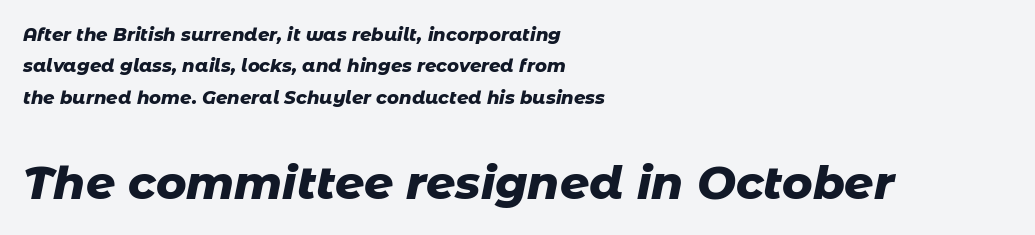
{"italic": "yes", "lean": "right", "slant_degrees": 11, "bold": "yes", "weight": "heavy", "width": "normal", "stroke_contrast": "low", "x_height": "medium", "monospaced": "no", "underline": "no", "align": "left", "line_spacing_ratio": 1.75, "letter_spacing": "normal", "letter_spacing_em": 0.0, "larger_block": "second", "size_ratio": 2.56, "glyph_px": 46}
